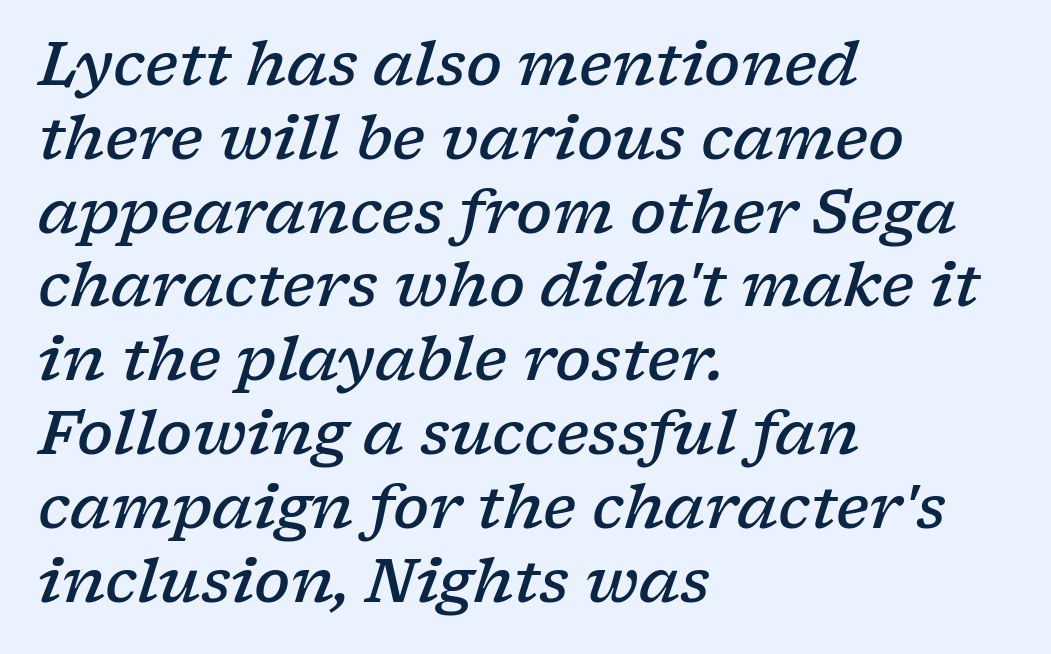
Each line starts at the same left margin while the right side varies. There is no visible air inserted between adjacent glyphs. Is the type bold? Partly — it's a semibold, heavier than regular but not fully bold. This sample has the flowing, uneven cadence of proportional lettering. Descender tails drop into unmarked territory. The typeface chosen for these lines features serifs.
